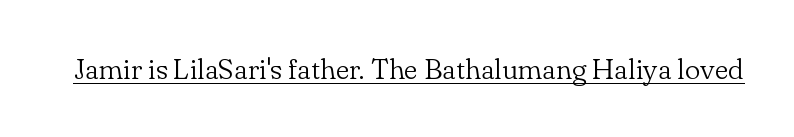
Caption: standard tracking, unaltered. The font family rendered here belongs to the serif group. You could not count columns in this text — the font is proportionally spaced. Stems and bowls with no extra thickness — not bold. Ascenders rise straight up at ninety degrees.
